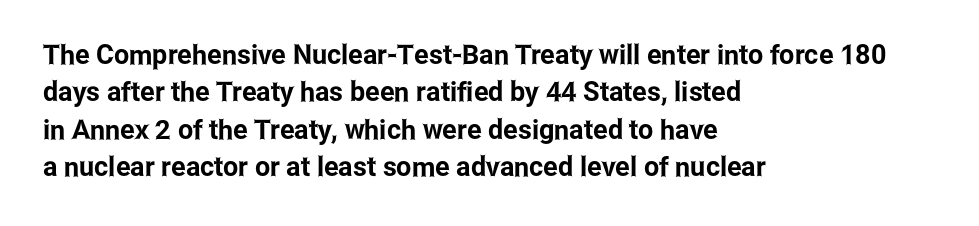
Normally led — the rows are evenly, conventionally spaced. Letter spacing: default. This is the regular roman posture of the typeface. Clear beneath every line of the passage. This rendering uses left alignment, leaving the right contour irregular.
